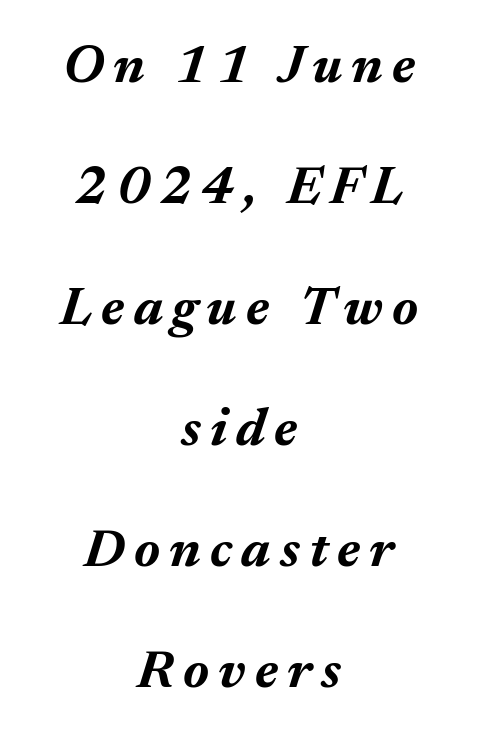
Q: Is the text bold? A: Yes.
Q: Is the text italic (slanted)? A: Yes, it leans right by about 17 degrees.
Q: Is the text underlined? A: No.
Q: How is the paragraph aligned? A: Centered.
Q: Is the spacing between lines tight, normal or loose? A: Loose.
Q: Width (condensed, normal, or wide)? A: Normal.
Q: Stroke contrast? A: Medium.
Q: x-height? A: Medium.
Q: Monospaced? A: No.
